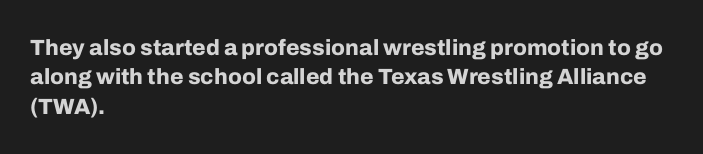
{"italic": "no", "bold": "yes", "underline": "no", "align": "left", "line_spacing": "normal", "line_spacing_ratio": 1.33, "letter_spacing": "normal", "letter_spacing_em": 0.0, "glyph_px": 22}
